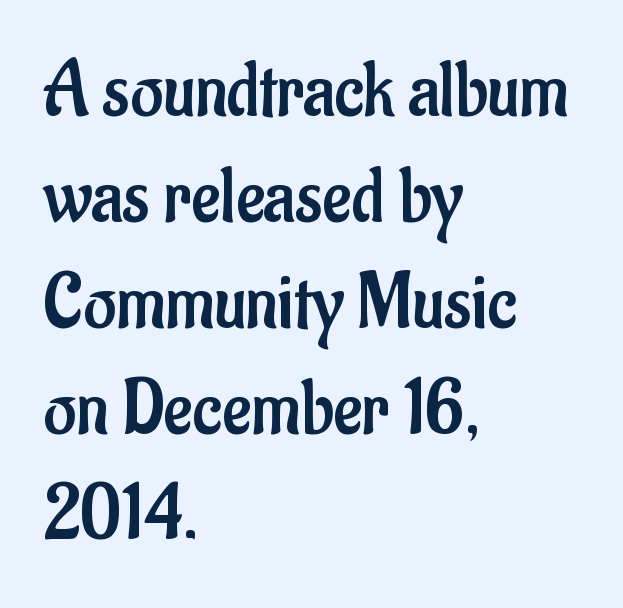
{"serif": "no", "italic": "no", "bold": "no", "weight": "regular", "width": "condensed", "stroke_contrast": "low", "x_height": "small", "monospaced": "no", "underline": "no", "align": "left", "line_spacing": "normal", "line_spacing_ratio": 1.34, "letter_spacing": "normal", "letter_spacing_em": 0.0, "glyph_px": 79}
